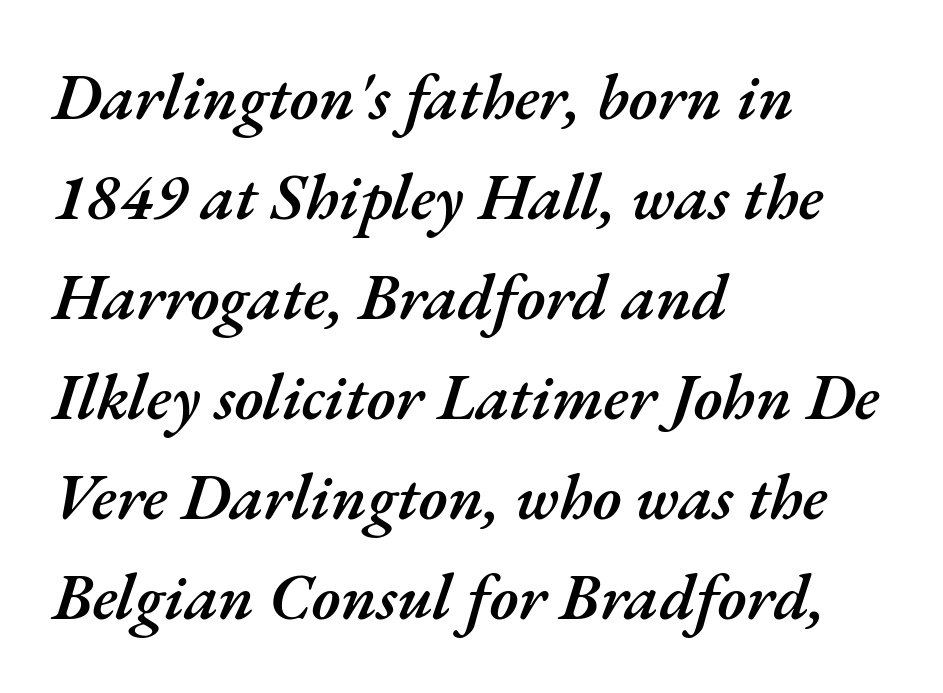
The image shows 65 px semibold type, italic (leaning right); set left-aligned, normal line spacing (1.54x), normal letter spacing, not underlined; medium stroke contrast and a small x-height.
